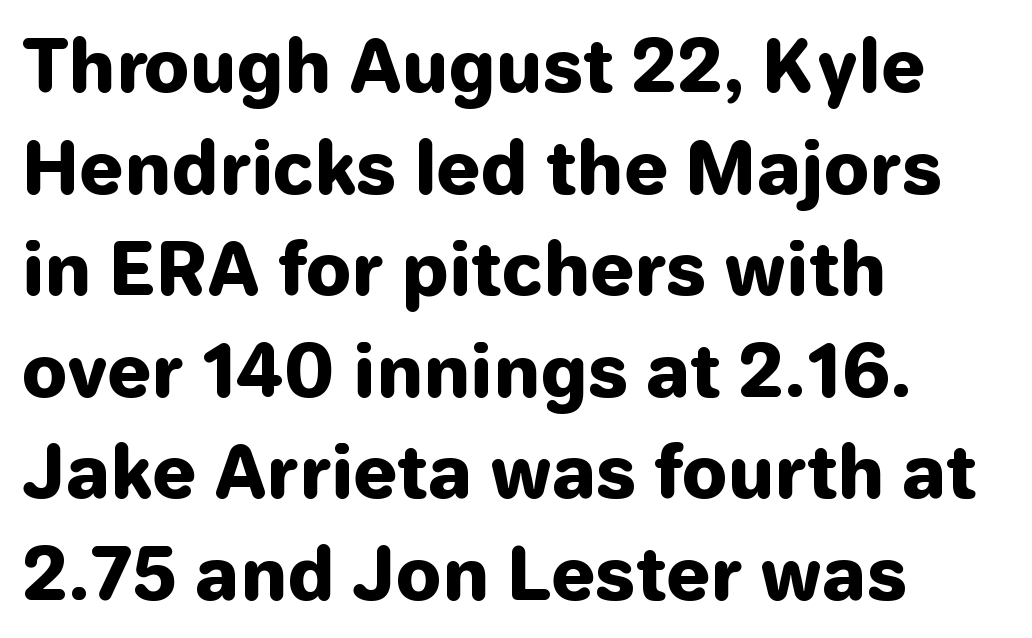
The image shows 71 px heavy sans-serif type, upright; set left-aligned, normal line spacing (1.43x), normal letter spacing, not underlined; low stroke contrast and a medium x-height.
